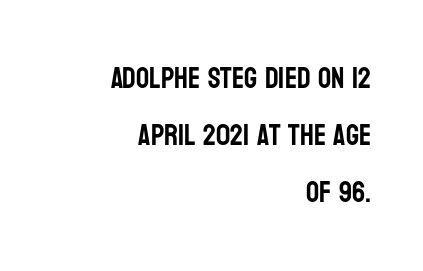
{"serif": "no", "italic": "no", "width": "condensed", "stroke_contrast": "low", "x_height": "large", "monospaced": "no", "underline": "no", "align": "right", "line_spacing": "loose", "line_spacing_ratio": 1.96, "letter_spacing": "normal", "letter_spacing_em": 0.0, "glyph_px": 29}
